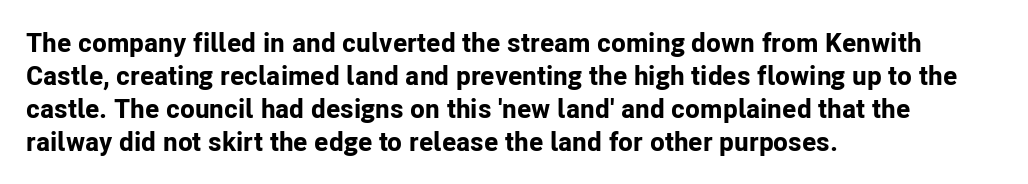
Words float on clear page, feet unadorned. Does the lettering tilt? It doesn't — this is upright. Visually the block forms a straight wall on the left and a jagged coastline on the right. These words are printed bold, with thick strokes throughout. Characters follow at the spacing the type designer built in.
